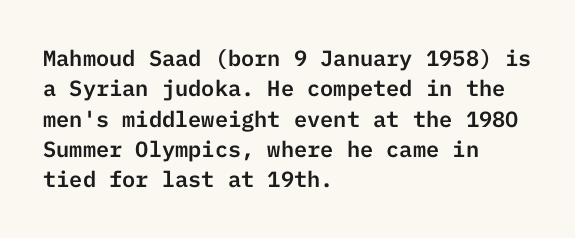
Q: Is the text italic (slanted)? A: No, it is upright.
Q: Is the text underlined? A: No.
Q: How is the paragraph aligned? A: Left-aligned.
Q: Is the spacing between letters normal or unusually wide? A: Normal.
Q: Is the spacing between lines tight, normal or loose? A: Normal.
